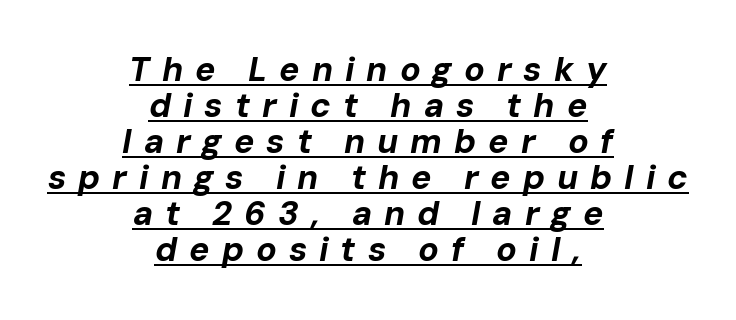
The image shows 34 px bold type, italic (leaning right); set centered, tight line spacing (1.06x), unusually wide letter spacing (+0.35 em), underlined; low stroke contrast and a medium x-height.
